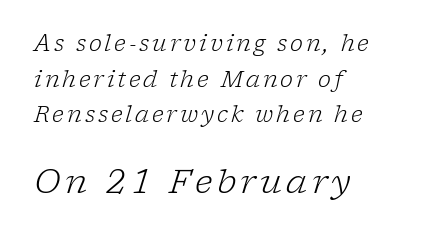
Q: Is the text bold? A: No.
Q: Is the text italic (slanted)? A: Yes, it leans right by about 17 degrees.
Q: Is the typeface a serif or a sans-serif typeface? A: Serif.
Q: Is the text underlined? A: No.
Q: How is the paragraph aligned? A: Left-aligned.
Q: Is the spacing between lines tight, normal or loose? A: Normal.
Q: Which block of text is set in a larger size, the first (top) or the second (bottom)? A: The second (bottom) one.
Q: Width (condensed, normal, or wide)? A: Normal.
Q: Stroke contrast? A: Low.
Q: x-height? A: Medium.
Q: Monospaced? A: No.
